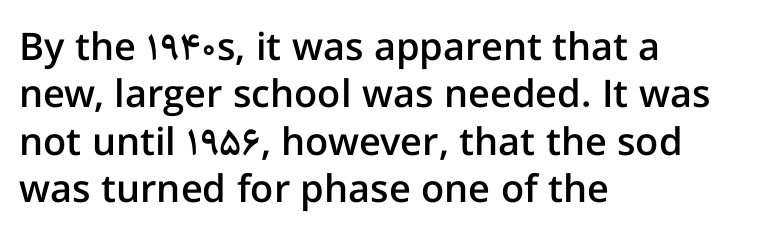
Q: Is the text bold? A: Semi-bold.
Q: Is the text italic (slanted)? A: No, it is upright.
Q: Is the typeface a serif or a sans-serif typeface? A: Sans-serif.
Q: Is the text underlined? A: No.
Q: How is the paragraph aligned? A: Left-aligned.
Q: Is the spacing between letters normal or unusually wide? A: Normal.
Q: Is the spacing between lines tight, normal or loose? A: Normal.
Q: Width (condensed, normal, or wide)? A: Normal.
Q: Stroke contrast? A: Low.
Q: x-height? A: Medium.
Q: Monospaced? A: No.
